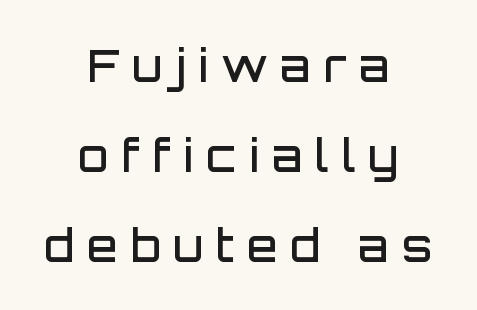
Q: Is the text bold? A: Semi-bold.
Q: Is the text italic (slanted)? A: No, it is upright.
Q: Is the typeface a serif or a sans-serif typeface? A: Sans-serif.
Q: Is the text underlined? A: No.
Q: How is the paragraph aligned? A: Centered.
Q: Is the spacing between letters normal or unusually wide? A: Unusually wide.
Q: Is the spacing between lines tight, normal or loose? A: Loose.
Q: Width (condensed, normal, or wide)? A: Normal.
Q: Stroke contrast? A: Low.
Q: x-height? A: Large.
Q: Monospaced? A: No.
